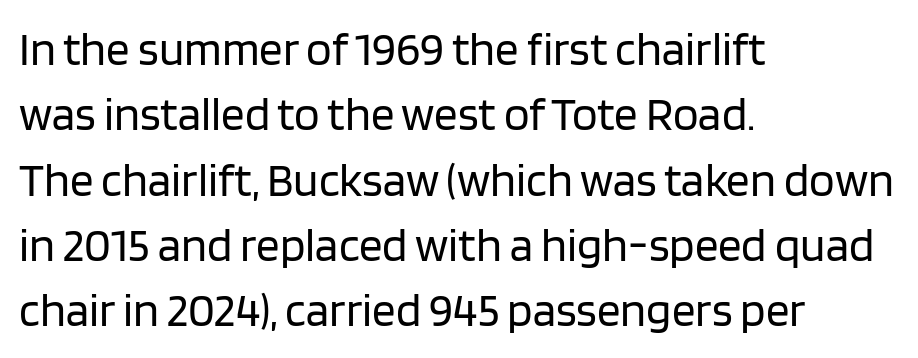
The text block is weighted toward the left margin, trailing off unevenly rightward. The cut favours lightness, reaching ordinary text weight at its darkest. Posture: upright roman. The characters display no serif detailing; their extremities are plain. How are the letters spaced? Ordinarily, with no added tracking. Nobody drew a line under any word here.
